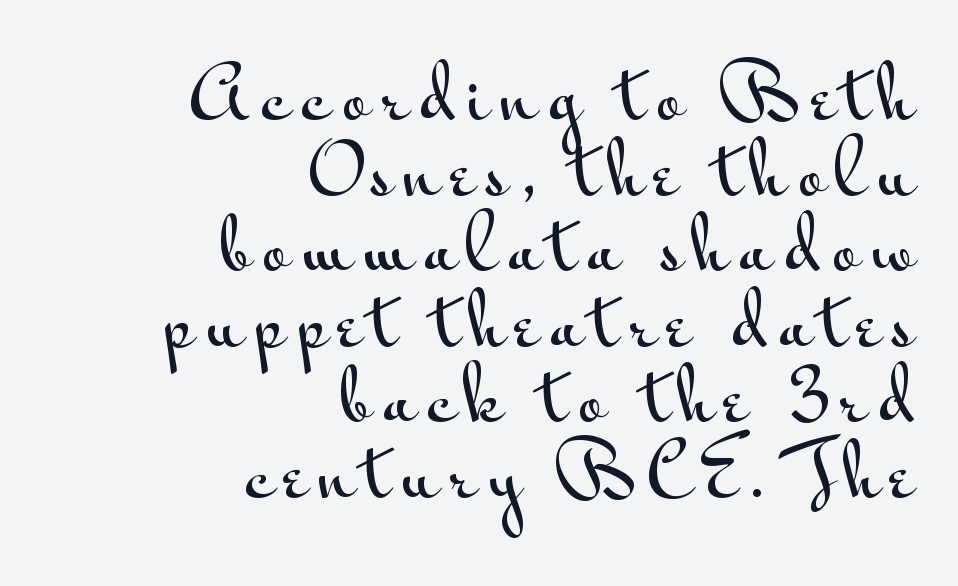
Q: Is the typeface a serif or a sans-serif typeface? A: Sans-serif.
Q: Is the text underlined? A: No.
Q: How is the paragraph aligned? A: Right-aligned.
Q: Is the spacing between lines tight, normal or loose? A: Tight.
Q: Width (condensed, normal, or wide)? A: Wide.
Q: Stroke contrast? A: Medium.
Q: x-height? A: Small.
Q: Monospaced? A: No.
